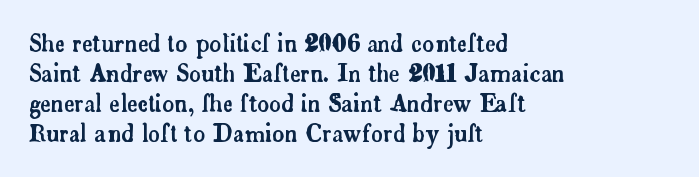
The image shows 23 px text type, upright; set left-aligned, normal line spacing (1.31x), normal letter spacing, not underlined.
